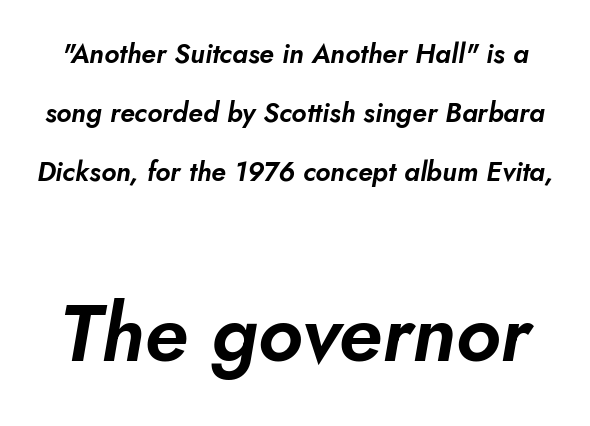
Baseline-to-baseline distance is far greater than the letter height. Designer's note — italics engaged. Descenders are the only things crossing below the line. Character widths vary here, with narrow letters taking less room than wide ones. Letter spacing: default. Bigger letters appear in the bottom chunk; the top chunk is reduced.
